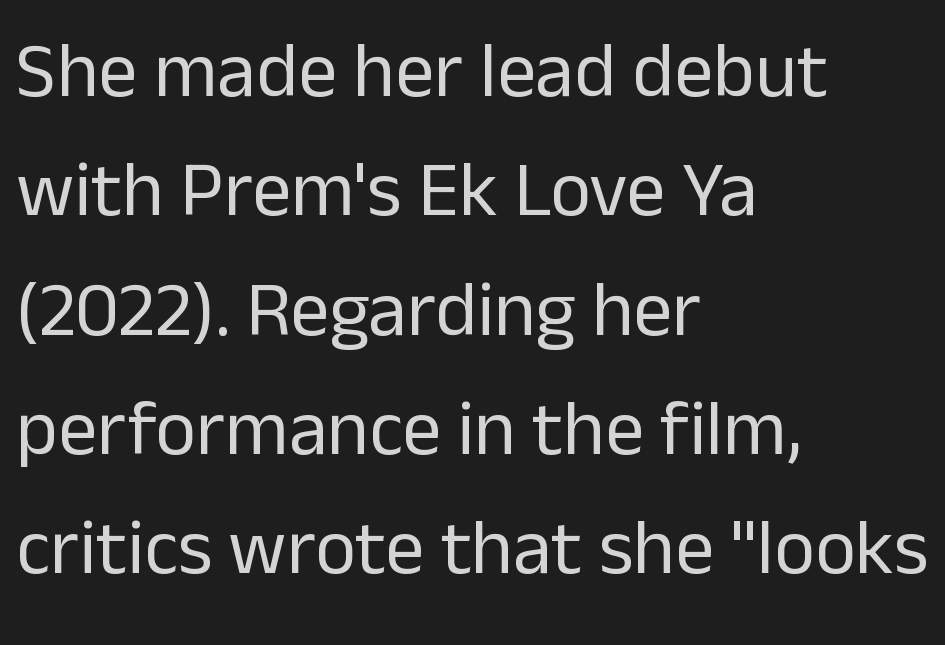
Type style note: lacks serifs. No extra tracking has been applied to these lines. Rows of type keep a routine distance in the vertical direction. Left-aligned paragraph, ragged on the right.
